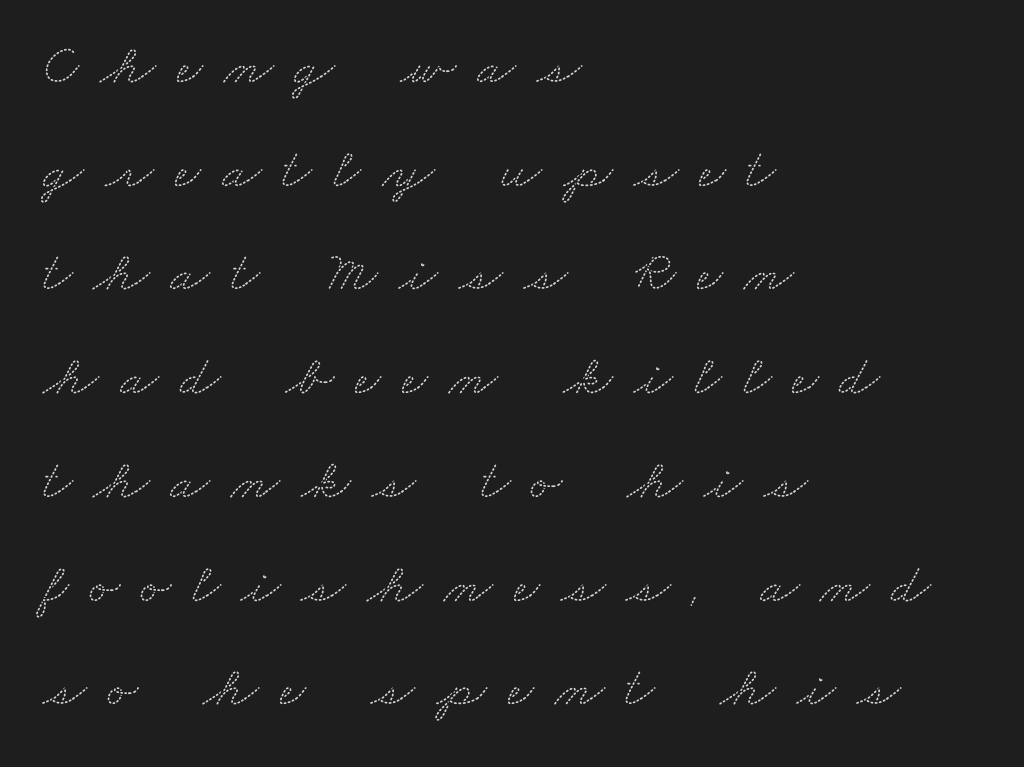
Q: Is the typeface a serif or a sans-serif typeface? A: Serif.
Q: Is the text underlined? A: No.
Q: How is the paragraph aligned? A: Left-aligned.
Q: Is the spacing between letters normal or unusually wide? A: Unusually wide.
Q: Width (condensed, normal, or wide)? A: Wide.
Q: Stroke contrast? A: Medium.
Q: x-height? A: Small.
Q: Monospaced? A: No.
